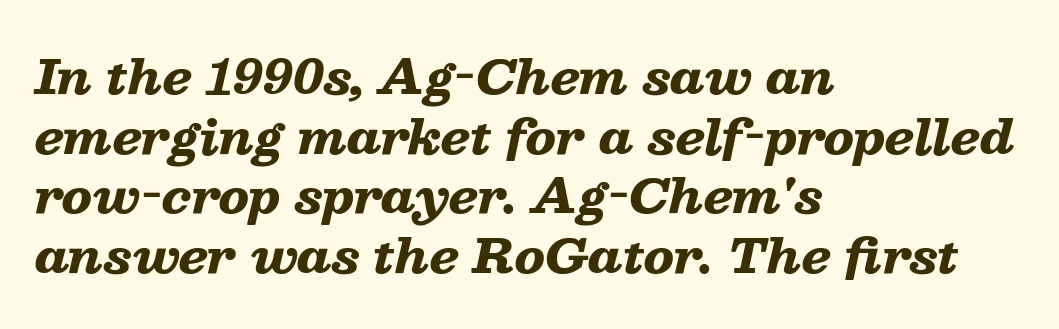
{"italic": "yes", "lean": "right", "slant_degrees": 13, "bold": "yes", "weight": "heavy", "width": "wide", "stroke_contrast": "low", "x_height": "medium", "monospaced": "no", "underline": "no", "align": "left", "line_spacing": "normal", "line_spacing_ratio": 1.27, "letter_spacing": "normal", "letter_spacing_em": 0.0, "glyph_px": 47}
